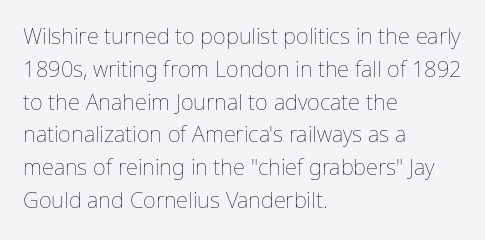
Q: Is the text bold? A: No.
Q: Is the text italic (slanted)? A: No, it is upright.
Q: Is the text underlined? A: No.
Q: How is the paragraph aligned? A: Left-aligned.
Q: Is the spacing between letters normal or unusually wide? A: Normal.
Q: Is the spacing between lines tight, normal or loose? A: Normal.
